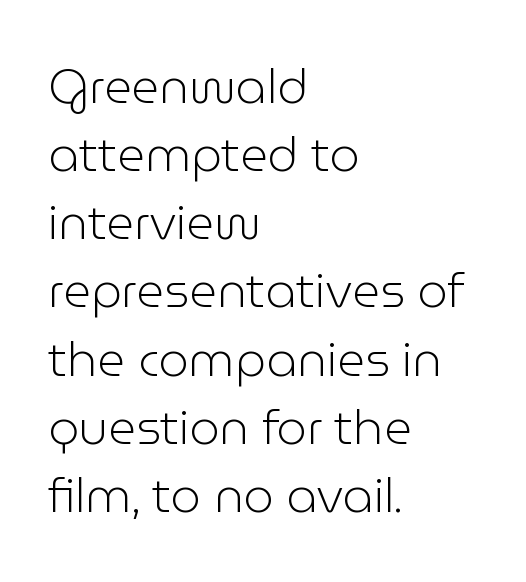
The image shows 48 px light sans-serif type, upright; set left-aligned, normal line spacing (1.42x), normal letter spacing, not underlined; low stroke contrast and a medium x-height.
